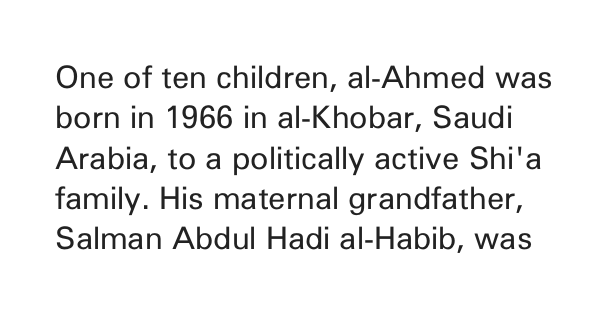
{"serif": "no", "italic": "no", "bold": "no", "weight": "regular", "width": "normal", "stroke_contrast": "low", "x_height": "medium", "monospaced": "no", "underline": "no", "line_spacing": "normal", "line_spacing_ratio": 1.3, "letter_spacing": "normal", "letter_spacing_em": 0.0, "glyph_px": 31}
